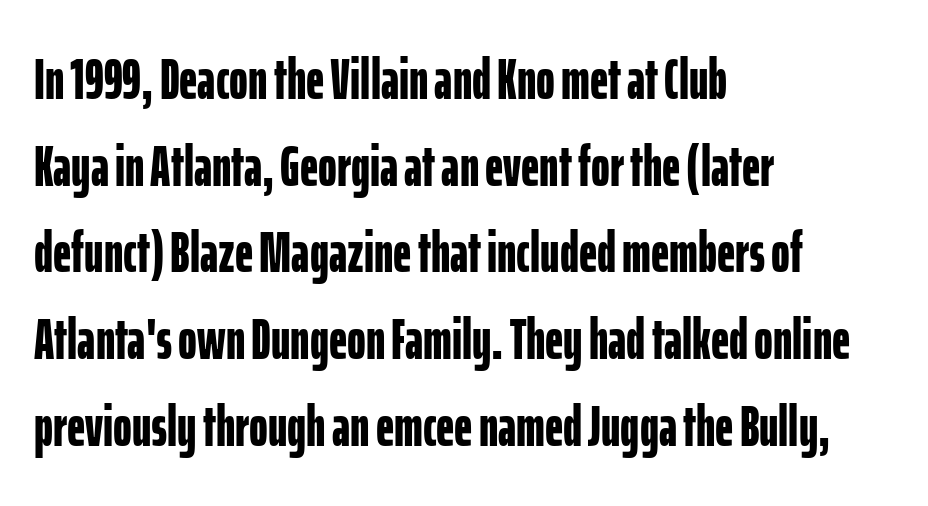
The image shows 57 px bold, condensed sans-serif type, upright; set left-aligned, normal line spacing (1.52x), normal letter spacing, not underlined; low stroke contrast and a medium x-height.
